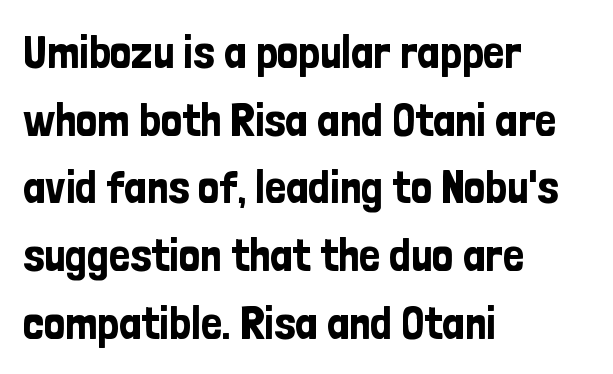
The line texture is even and compact thanks to regular tracking. In CSS terms this would be text-align: left. A sans-serif font was chosen for this passage. The area under the type is left untouched. A typesetter would mark this as roman, not italic.
